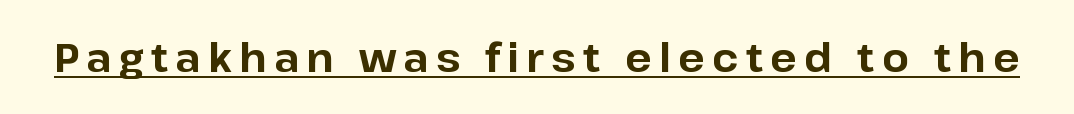
Every letter is thick-stroked: bold, no question. It's the straight-up-and-down kind of type. Varying glyph widths throughout — classic text-font behaviour. The text was rendered using a sans face with plain stroke endings. Descenders here cross a horizontal rule under the line.
